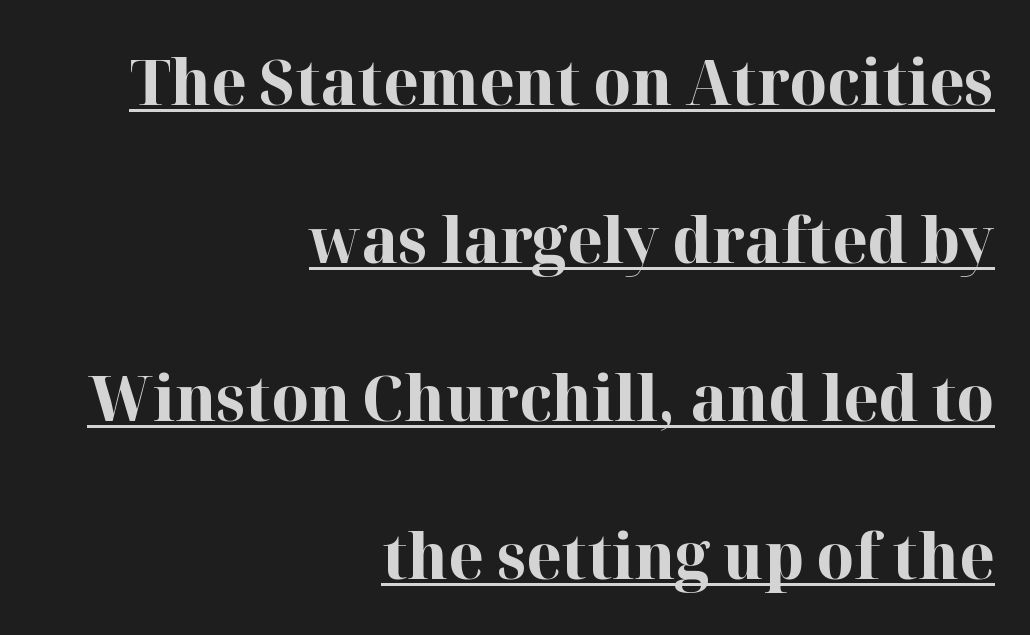
The image shows 64 px bold serif type, upright; set right-aligned, loose line spacing (2.47x), normal letter spacing, underlined; high stroke contrast and a medium x-height.
